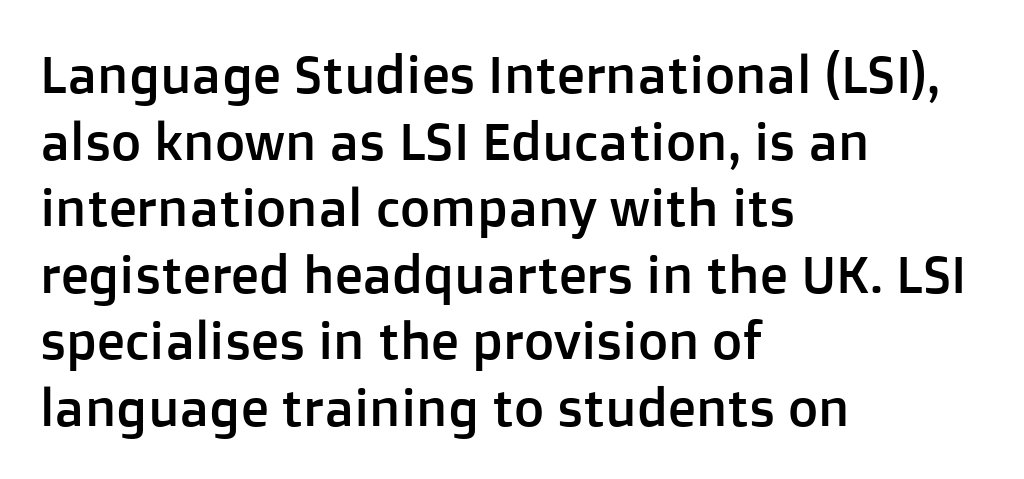
The image shows 52 px sans-serif type, upright; set left-aligned, normal line spacing (1.28x), normal letter spacing, not underlined; low stroke contrast and a medium x-height.
